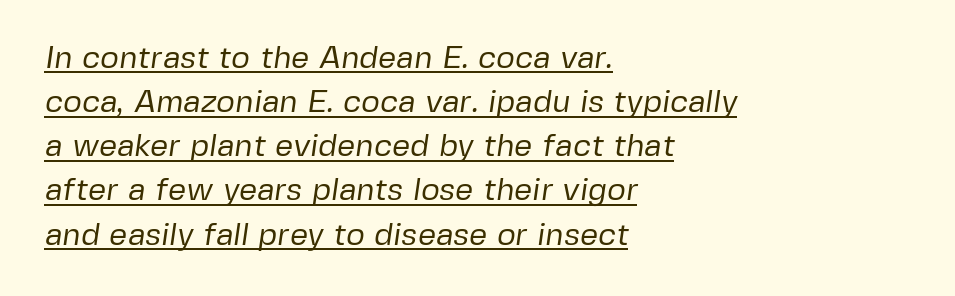
The image shows 32 px regular-weight sans-serif type; set left-aligned, normal line spacing (1.38x), normal letter spacing, underlined; low stroke contrast and a medium x-height.
